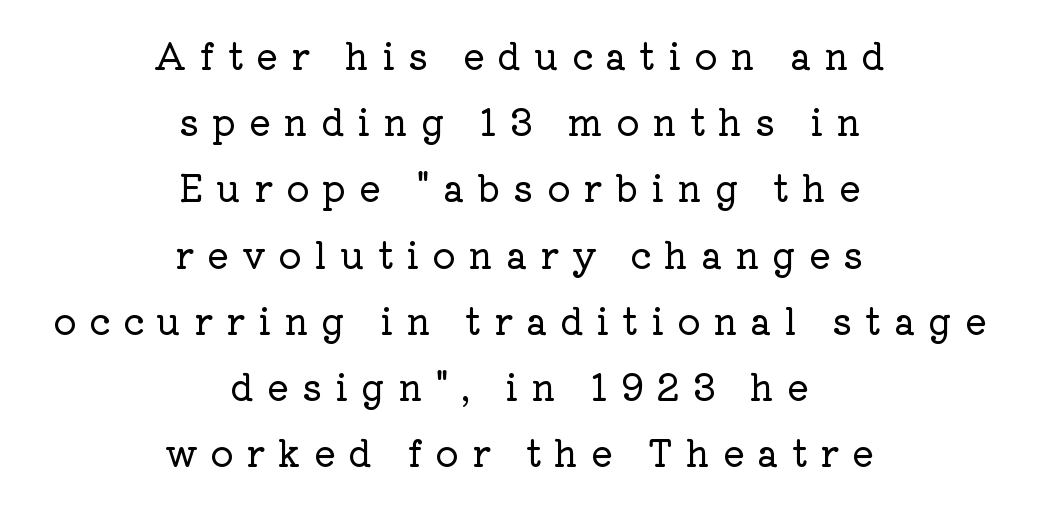
The image shows 36 px serif type, upright; set centered, line spacing 1.84x, unusually wide letter spacing (+0.36 em), not underlined; low stroke contrast and a medium x-height.
